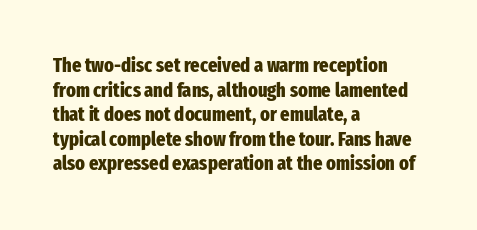
{"italic": "no", "bold": "yes", "underline": "no", "align": "left", "line_spacing_ratio": 1.23, "letter_spacing": "normal", "letter_spacing_em": 0.0, "glyph_px": 20}
